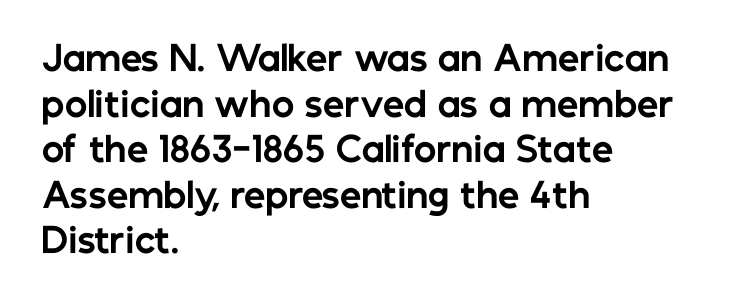
Q: Is the text bold? A: Yes.
Q: Is the text italic (slanted)? A: No, it is upright.
Q: Is the typeface a serif or a sans-serif typeface? A: Sans-serif.
Q: Is the text underlined? A: No.
Q: How is the paragraph aligned? A: Left-aligned.
Q: Is the spacing between letters normal or unusually wide? A: Normal.
Q: Is the spacing between lines tight, normal or loose? A: Normal.
Q: Width (condensed, normal, or wide)? A: Normal.
Q: Stroke contrast? A: Low.
Q: x-height? A: Medium.
Q: Monospaced? A: No.
